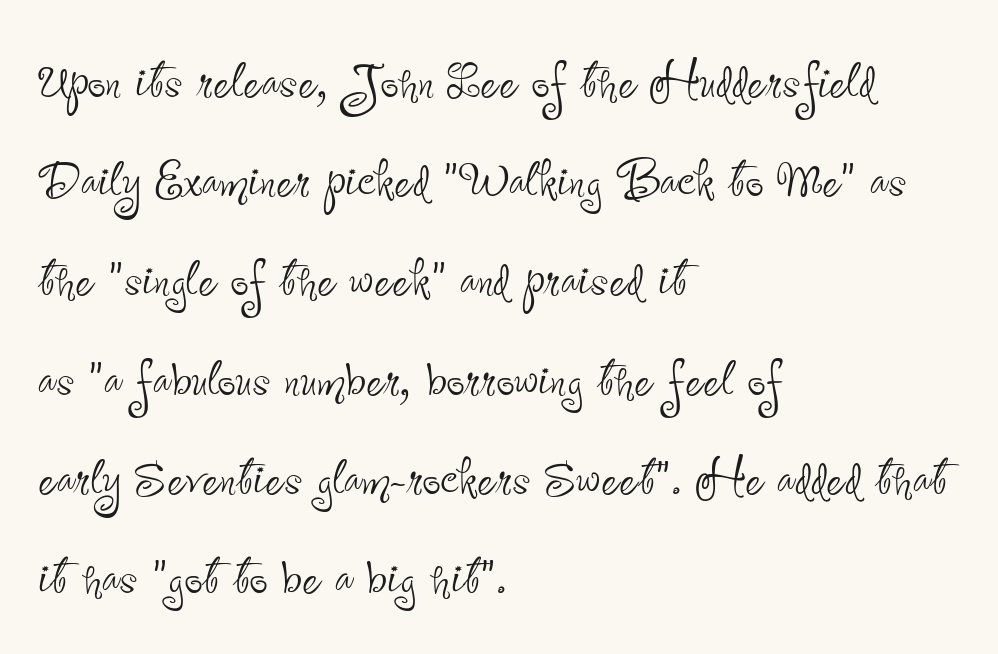
Weight: in the light-to-regular range. What kind of face is this? One without serifs — a sans. These lines keep a tight, regular rhythm from letter to letter. Lines of text with bare space underneath. If you measured baseline to baseline, you'd find a middling distance.
